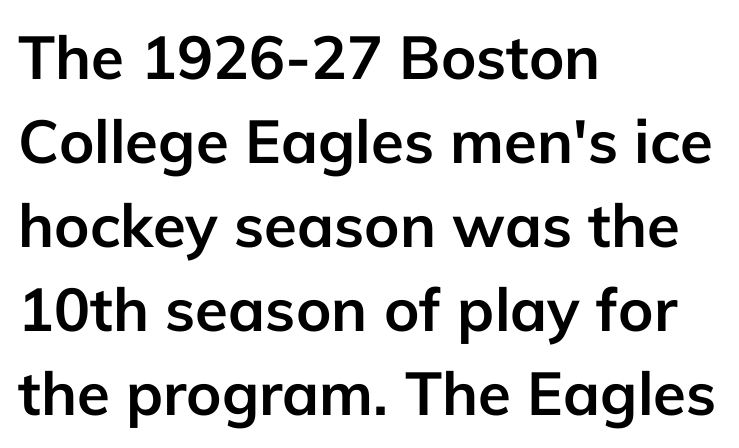
The letters stand upright; this is a roman face. Note the varied advance widths — an 'i' is clearly narrower than an 'm'. The specimen omits any rule beneath the text block's lines. Heft: maximum for text — a bold. The letters carry no serifs — their stems end cleanly without finishing strokes. The vertical gap from one line to the next is medium.
